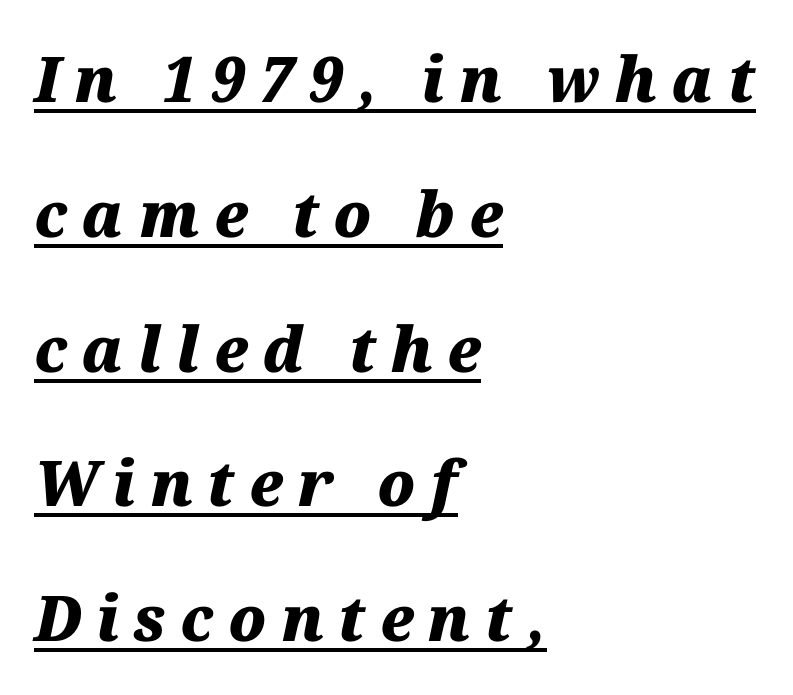
Q: Is the text bold? A: Yes.
Q: Is the text italic (slanted)? A: Yes, it leans right by about 12 degrees.
Q: Is the text underlined? A: Yes.
Q: How is the paragraph aligned? A: Left-aligned.
Q: Is the spacing between letters normal or unusually wide? A: Unusually wide.
Q: Is the spacing between lines tight, normal or loose? A: Loose.
Q: Width (condensed, normal, or wide)? A: Normal.
Q: Stroke contrast? A: Medium.
Q: x-height? A: Medium.
Q: Monospaced? A: No.
